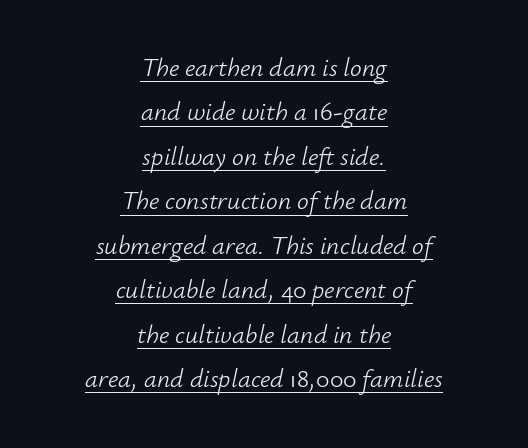
Q: Is the text bold? A: No.
Q: Is the text italic (slanted)? A: Yes, it leans right by about 12 degrees.
Q: Is the text underlined? A: Yes.
Q: How is the paragraph aligned? A: Centered.
Q: Is the spacing between letters normal or unusually wide? A: Normal.
